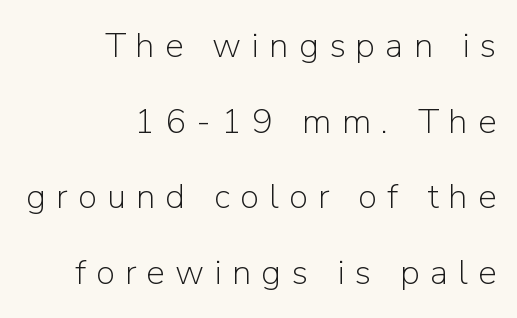
{"serif": "no", "italic": "no", "bold": "no", "weight": "light", "width": "normal", "stroke_contrast": "low", "x_height": "medium", "monospaced": "no", "underline": "no", "align": "right", "line_spacing": "loose", "line_spacing_ratio": 2.16, "letter_spacing": "wide", "letter_spacing_em": 0.29, "glyph_px": 35}
